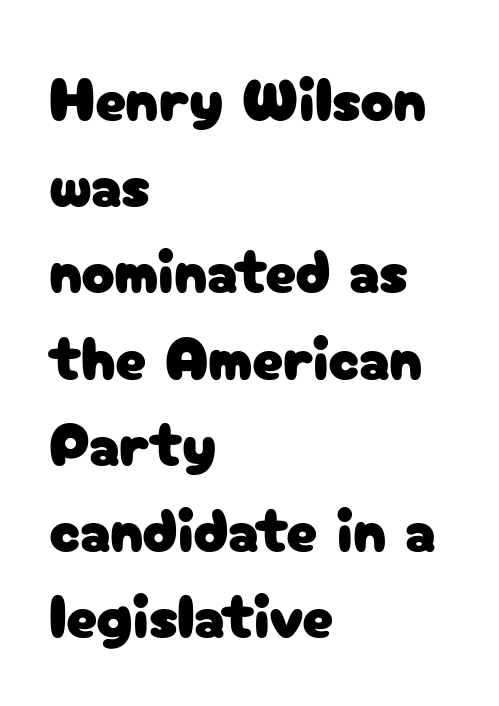
The image shows 62 px sans-serif type, upright; set left-aligned, normal line spacing (1.39x), normal letter spacing, not underlined; low stroke contrast and a medium x-height.
